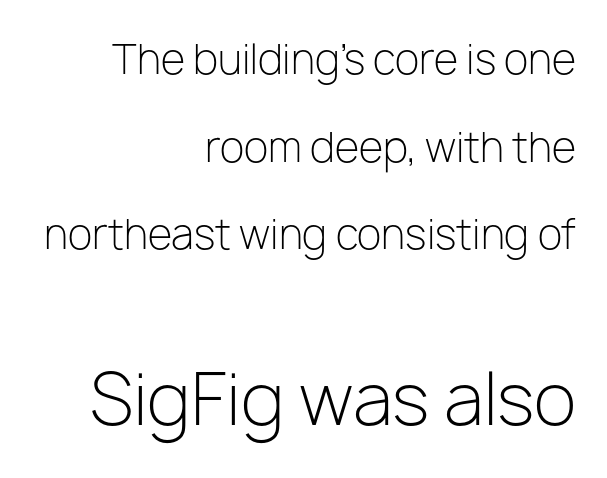
{"serif": "no", "italic": "no", "bold": "no", "weight": "light", "width": "normal", "stroke_contrast": "low", "x_height": "medium", "monospaced": "no", "underline": "no", "align": "right", "line_spacing": "loose", "line_spacing_ratio": 2.19, "letter_spacing": "normal", "letter_spacing_em": 0.0, "larger_block": "second", "size_ratio": 1.75, "glyph_px": 70}
